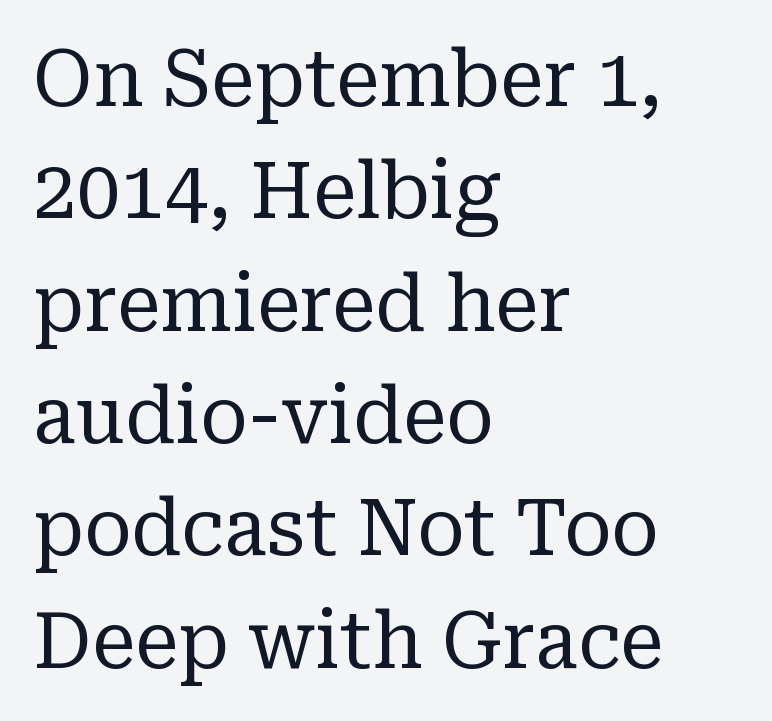
Q: Is the text bold? A: No.
Q: Is the text italic (slanted)? A: No, it is upright.
Q: Is the typeface a serif or a sans-serif typeface? A: Serif.
Q: Is the text underlined? A: No.
Q: How is the paragraph aligned? A: Left-aligned.
Q: Is the spacing between letters normal or unusually wide? A: Normal.
Q: Is the spacing between lines tight, normal or loose? A: Normal.
Q: Width (condensed, normal, or wide)? A: Normal.
Q: Stroke contrast? A: Low.
Q: x-height? A: Medium.
Q: Monospaced? A: No.
